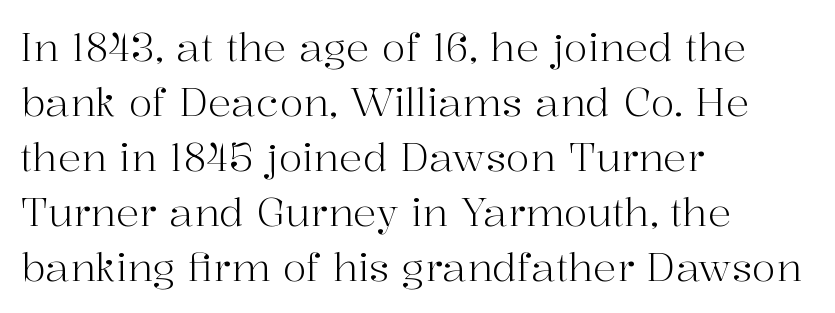
The image shows 39 px light serif type, upright; set left-aligned, normal line spacing (1.41x), normal letter spacing, not underlined; high stroke contrast and a medium x-height.
